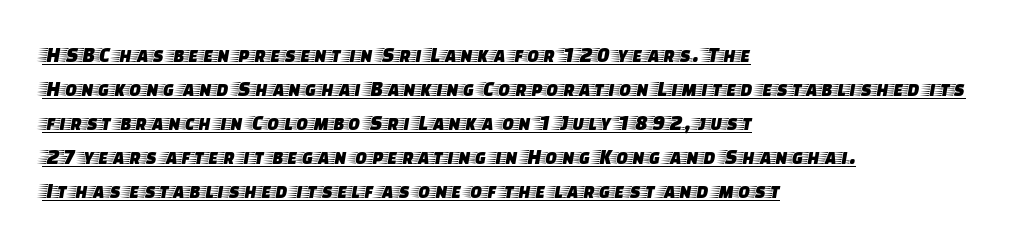
{"underline": "yes", "align": "left", "line_spacing": "normal", "line_spacing_ratio": 1.55, "letter_spacing": "normal", "letter_spacing_em": 0.0, "glyph_px": 22}
